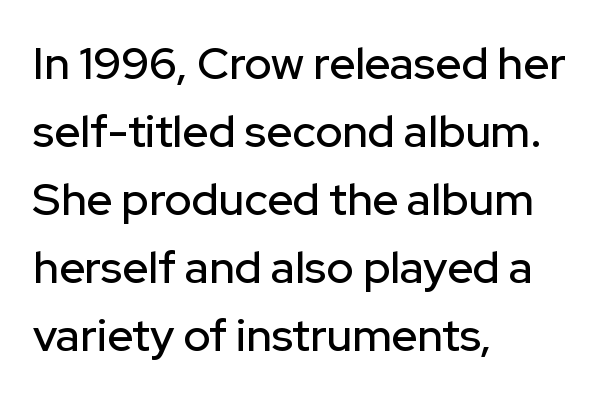
Q: Is the text italic (slanted)? A: No, it is upright.
Q: Is the typeface a serif or a sans-serif typeface? A: Sans-serif.
Q: Is the text underlined? A: No.
Q: How is the paragraph aligned? A: Left-aligned.
Q: Is the spacing between letters normal or unusually wide? A: Normal.
Q: Is the spacing between lines tight, normal or loose? A: Normal.
Q: Width (condensed, normal, or wide)? A: Normal.
Q: Stroke contrast? A: Low.
Q: x-height? A: Medium.
Q: Monospaced? A: No.
